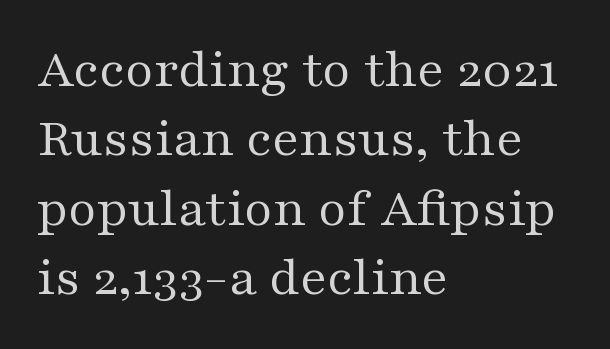
Horizontal bands of white between lines are of average thickness. The letterforms sit shoulder to shoulder at normal distance. Heft: none added — not bold. All the whitespace from short lines collects on the right. The glyphs in this specimen are seriffed.
